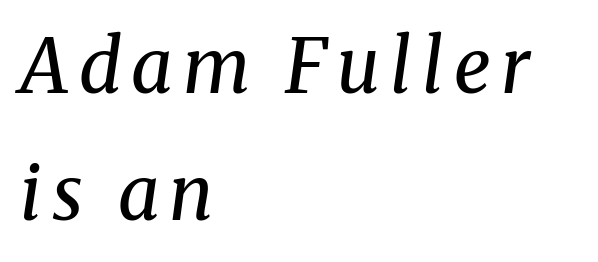
The image shows 74 px regular-weight serif type, italic (leaning right); set left-aligned, line spacing 1.72x, not underlined; medium stroke contrast and a medium x-height.
